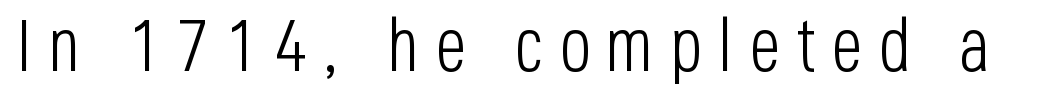
Q: Is the text bold? A: No.
Q: Is the text italic (slanted)? A: No, it is upright.
Q: Is the typeface a serif or a sans-serif typeface? A: Sans-serif.
Q: Is the text underlined? A: No.
Q: Is the spacing between letters normal or unusually wide? A: Unusually wide.
Q: Width (condensed, normal, or wide)? A: Condensed.
Q: Stroke contrast? A: Low.
Q: x-height? A: Large.
Q: Monospaced? A: No.
